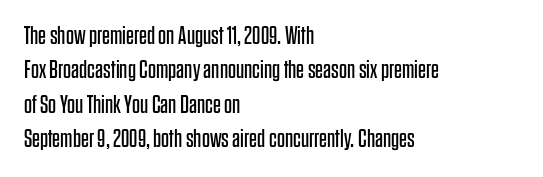
The image shows 25 px text type, upright; set left-aligned, normal line spacing (1.38x), normal letter spacing, not underlined.
